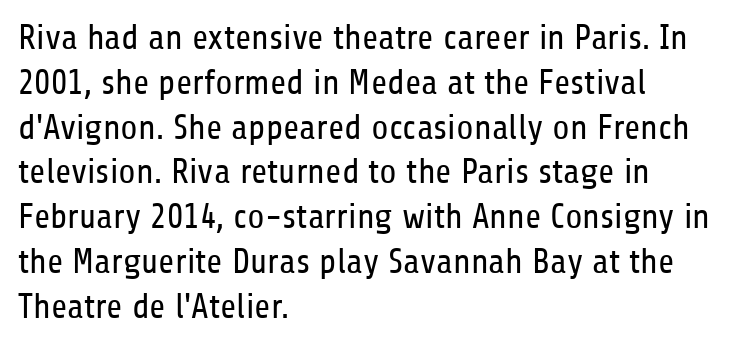
Q: Is the text bold? A: No.
Q: Is the text italic (slanted)? A: No, it is upright.
Q: Is the typeface a serif or a sans-serif typeface? A: Sans-serif.
Q: Is the text underlined? A: No.
Q: How is the paragraph aligned? A: Left-aligned.
Q: Is the spacing between letters normal or unusually wide? A: Normal.
Q: Is the spacing between lines tight, normal or loose? A: Normal.
Q: Width (condensed, normal, or wide)? A: Condensed.
Q: Stroke contrast? A: Low.
Q: x-height? A: Medium.
Q: Monospaced? A: No.
